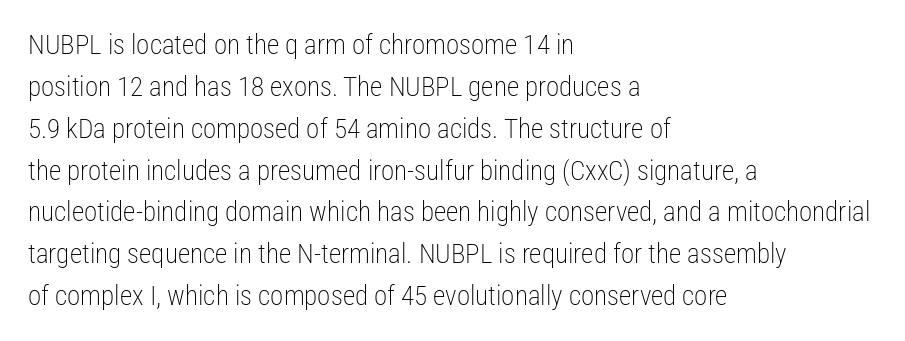
The image shows 27 px text type, upright; set left-aligned, normal line spacing (1.55x), normal letter spacing, not underlined.
